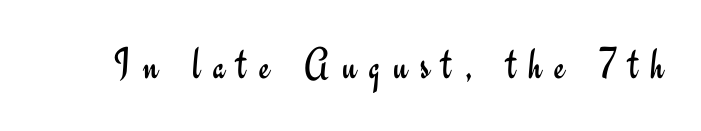
Descenders hang freely into open space. Serifs: no, the terminals of the letterforms are clean. The font is comparable to plain body text, perhaps lighter.
